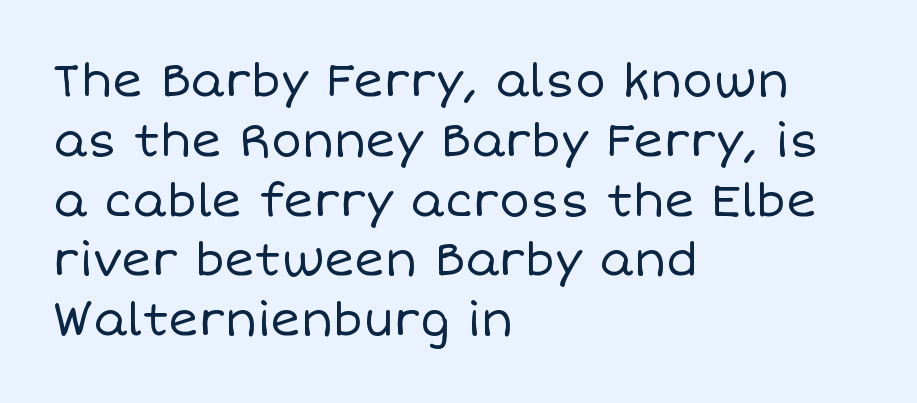
Think of a printed novel: that variable character pitch is what you see here. The paragraph has a hard left edge and a soft right edge. Summary of vertical rhythm: regular, with standard interline spacing. The letters stand upright; this is a roman face. Nobody touched the tracking dial on this one. Stroke thickness stays within the range of a standard reading face or lighter.
